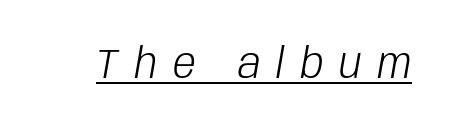
Compared with ordinary roman type, these characters are visibly tilted. Beneath each row of characters lies a ruled line. Here the designer chose a conventional face with non-uniform glyph widths. Glyph-to-glyph distance is far greater than everyday printed text. Stems here are at most as thick as an everyday book face.
